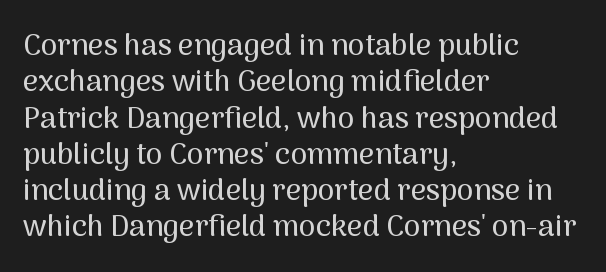
{"serif": "no", "italic": "no", "width": "normal", "stroke_contrast": "medium", "x_height": "medium", "monospaced": "no", "underline": "no", "align": "left", "line_spacing_ratio": 1.21, "letter_spacing": "normal", "letter_spacing_em": 0.0, "glyph_px": 30}
